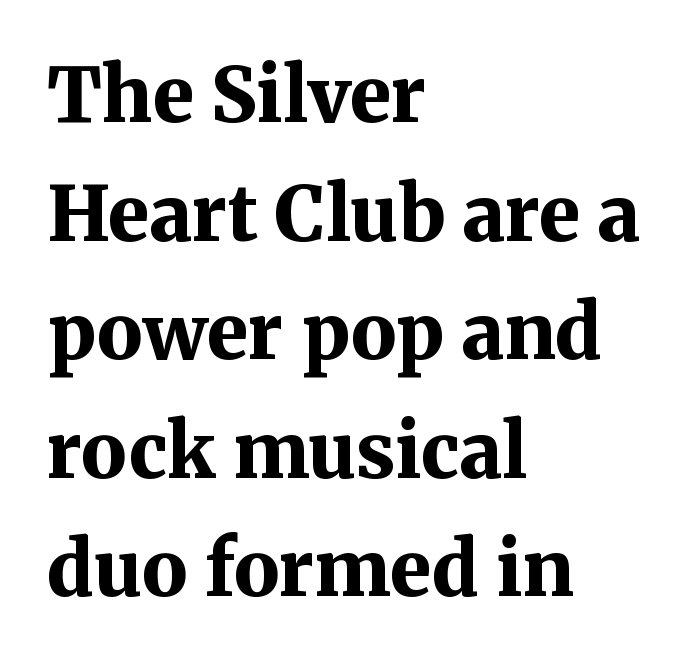
The image shows 76 px bold serif type, upright; set left-aligned, normal line spacing (1.56x), normal letter spacing, not underlined; medium stroke contrast and a medium x-height.
